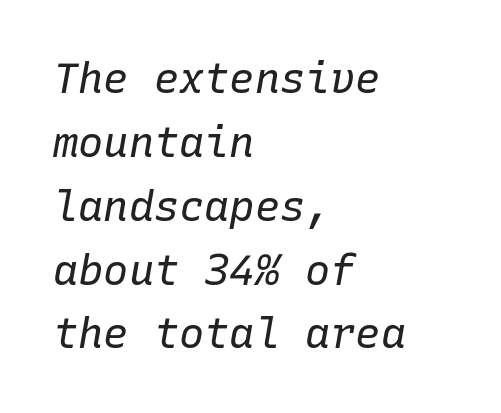
An italicized treatment has been applied to the whole sample. A classic flush-left, rag-right setting is used for this passage. Stroke mass is kept to a normal reading level or below. Characters follow at the spacing the type designer built in. Each row of text sits above clean, open space.
